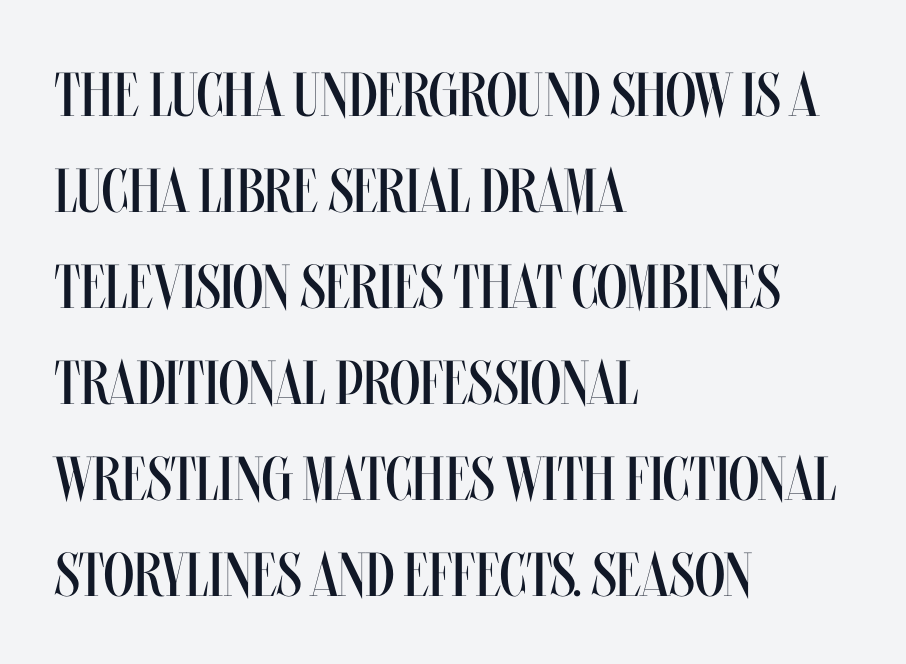
The image shows 62 px regular-weight, condensed type, upright; set left-aligned, normal line spacing (1.55x), normal letter spacing, not underlined; medium stroke contrast and a large x-height.
